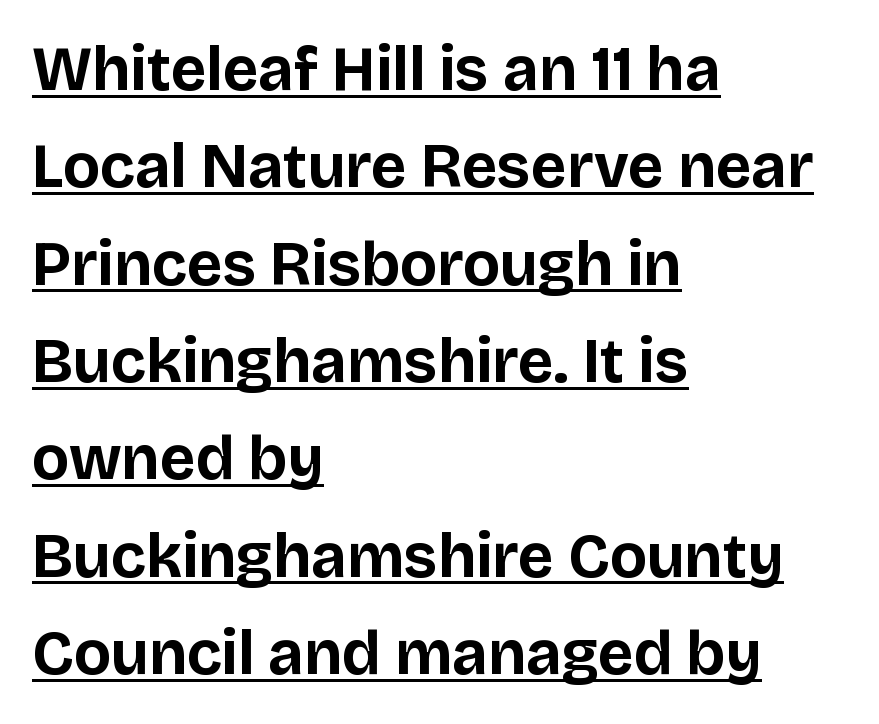
Default kerning and tracking; the words read as compact shapes. The glyphs are accompanied by a horizontal stroke just below them. Posture: upright roman. Visually the block forms a straight wall on the left and a jagged coastline on the right.
